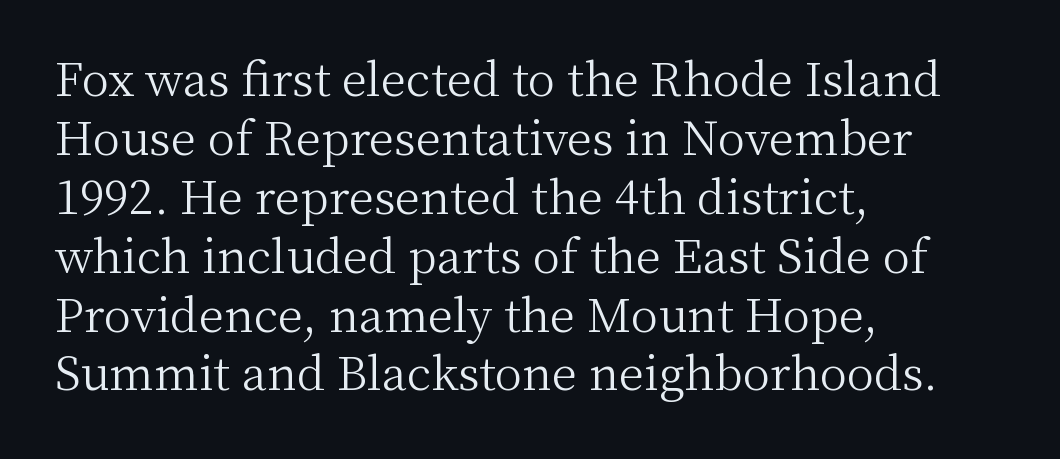
Is the letter spacing exaggerated? No — it looks like the ordinary default. The paragraph has a hard left edge and a soft right edge. Compared with a typical body face, this is equally light or lighter still. The area under the type is left untouched. A typesetter would label this face a serif.
